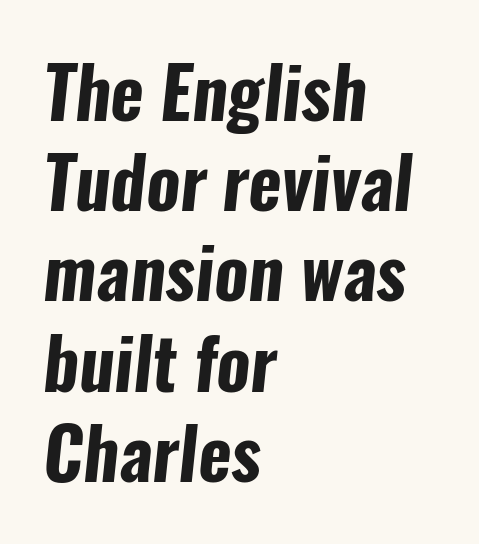
Q: Is the text bold? A: Yes.
Q: Is the typeface a serif or a sans-serif typeface? A: Sans-serif.
Q: Is the text underlined? A: No.
Q: How is the paragraph aligned? A: Left-aligned.
Q: Is the spacing between letters normal or unusually wide? A: Normal.
Q: Is the spacing between lines tight, normal or loose? A: Normal.
Q: Width (condensed, normal, or wide)? A: Condensed.
Q: Stroke contrast? A: Low.
Q: x-height? A: Medium.
Q: Monospaced? A: No.
